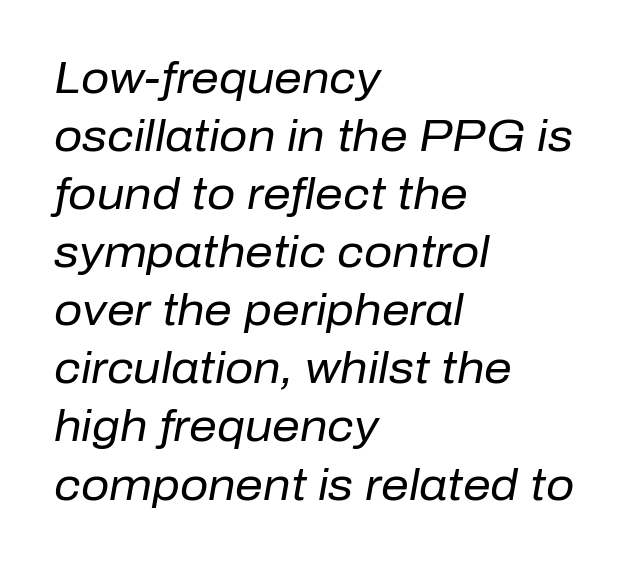
The image shows 44 px regular-weight type, italic (leaning right); set left-aligned, normal line spacing (1.32x), normal letter spacing, not underlined; low stroke contrast and a medium x-height.
